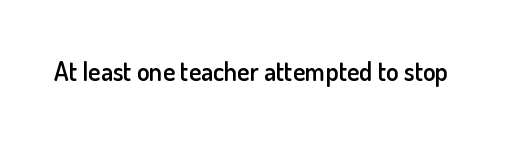
{"italic": "no", "bold": "semi", "underline": "no", "letter_spacing": "normal", "letter_spacing_em": 0.0, "glyph_px": 26}
